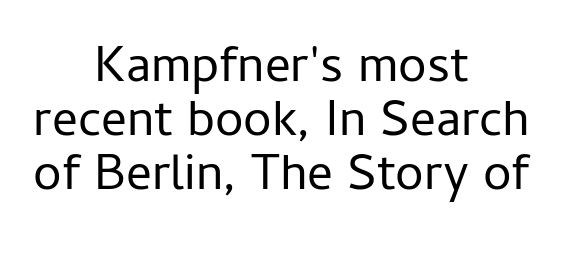
The image shows 51 px regular-weight sans-serif type, upright; set centered, tight line spacing (1.06x), normal letter spacing, not underlined; low stroke contrast and a medium x-height.
